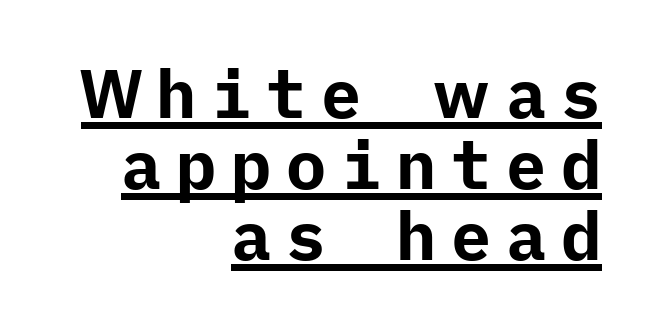
Between one letter and the next there's a generous, obvious gap. The type family on display is of the sans-serif kind. A typesetter would call this leading minimal, almost set solid. A student would call this right alignment; a typographer would say flush right, rag left. The sample has been set heavy, in full bold. If you drew a line through each stem, it would be perfectly vertical.
